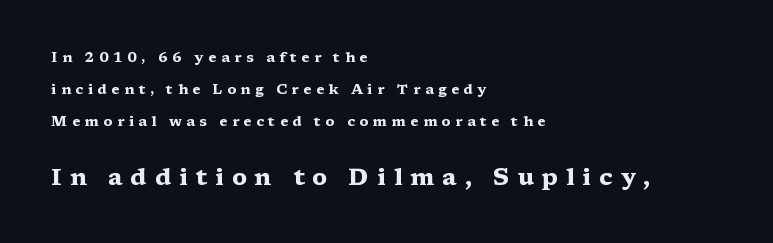
Q: Is the text bold? A: Yes.
Q: Is the text italic (slanted)? A: No, it is upright.
Q: Is the text underlined? A: No.
Q: How is the paragraph aligned? A: Left-aligned.
Q: Is the spacing between letters normal or unusually wide? A: Unusually wide.
Q: Is the spacing between lines tight, normal or loose? A: Loose.
Q: Which block of text is set in a larger size, the first (top) or the second (bottom)? A: The second (bottom) one.
